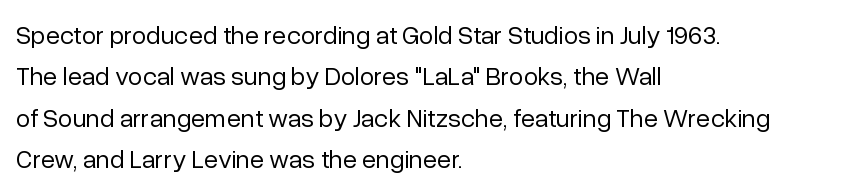
Q: Is the text bold? A: No.
Q: Is the text italic (slanted)? A: No, it is upright.
Q: Is the text underlined? A: No.
Q: How is the paragraph aligned? A: Left-aligned.
Q: Is the spacing between letters normal or unusually wide? A: Normal.
Q: Is the spacing between lines tight, normal or loose? A: Normal.
